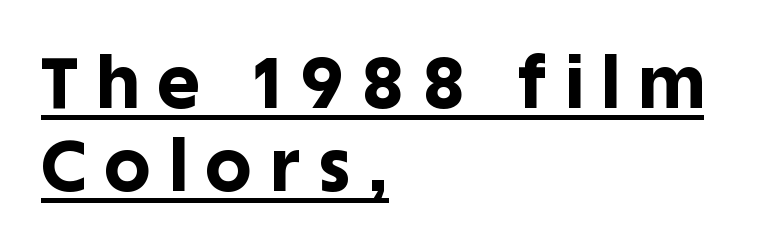
Q: Is the text bold? A: Yes.
Q: Is the text italic (slanted)? A: No, it is upright.
Q: Is the typeface a serif or a sans-serif typeface? A: Sans-serif.
Q: Is the text underlined? A: Yes.
Q: How is the paragraph aligned? A: Left-aligned.
Q: Is the spacing between letters normal or unusually wide? A: Unusually wide.
Q: Is the spacing between lines tight, normal or loose? A: Tight.
Q: Width (condensed, normal, or wide)? A: Normal.
Q: x-height? A: Large.
Q: Monospaced? A: No.
